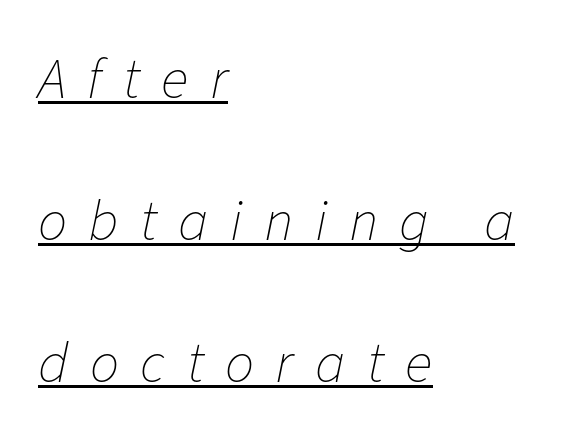
Italic: yes, the glyphs are oblique. A light-to-regular cut is what we see here. These lines stack with their left ends in a neat column. Somebody hit Ctrl+U on this one — the words are underlined.
